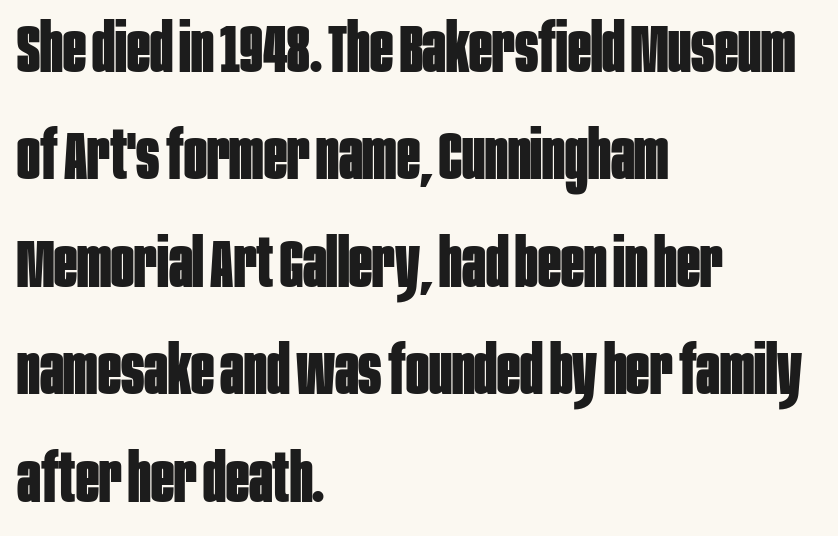
The letters stand upright; this is a roman face. Spacing verdict: proportional, widths tailored to each character. The setting favours the left margin, as ordinary paragraphs usually do. Chunky letters — that's bold for sure. Words appear dense and cohesive because spacing is normal. Stroke terminals: plain, sans-serif.
